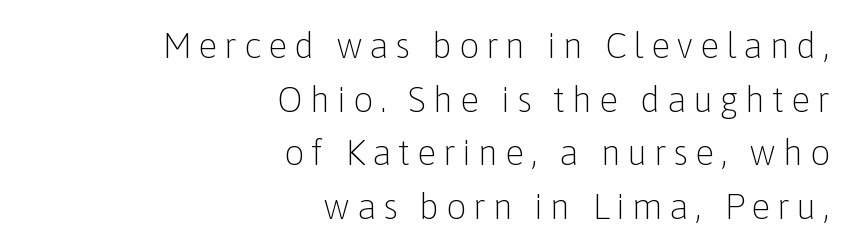
The letters stand upright; this is a roman face. These lines are set flush right with a ragged left edge. Each letter keeps its own natural width here, so spacing adapts to shape. This sample uses a sans-serif face. Only glyphs here, with clear space below each row.
